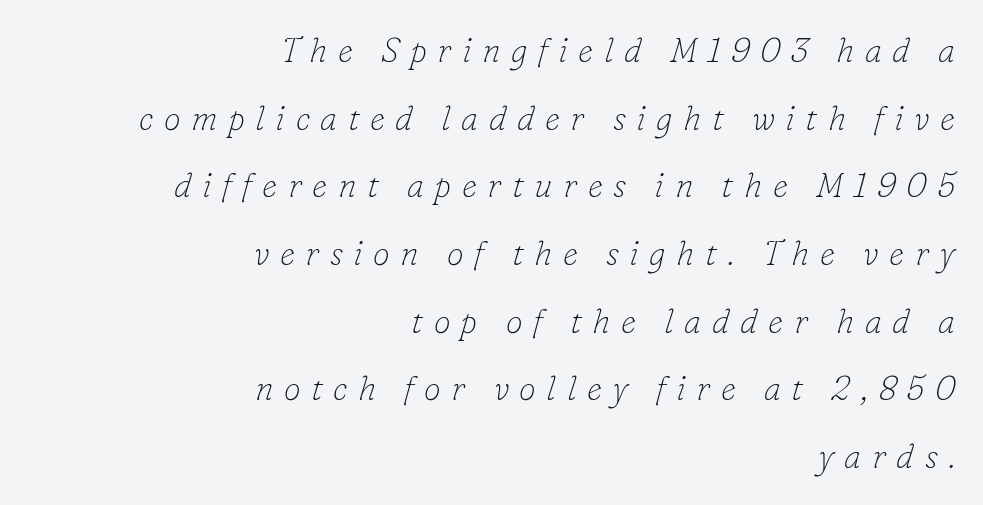
The image shows 34 px thin serif type, italic (leaning right); set right-aligned, loose line spacing (1.99x), unusually wide letter spacing (+0.31 em), not underlined; low stroke contrast and a small x-height.
